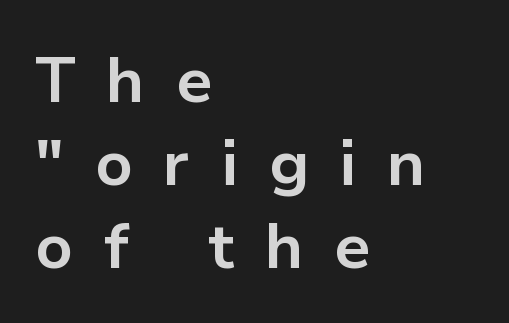
{"serif": "no", "italic": "no", "bold": "yes", "weight": "bold", "width": "normal", "stroke_contrast": "low", "x_height": "medium", "monospaced": "no", "underline": "no", "align": "left", "line_spacing": "normal", "line_spacing_ratio": 1.32, "letter_spacing": "wide", "letter_spacing_em": 0.49, "glyph_px": 63}
